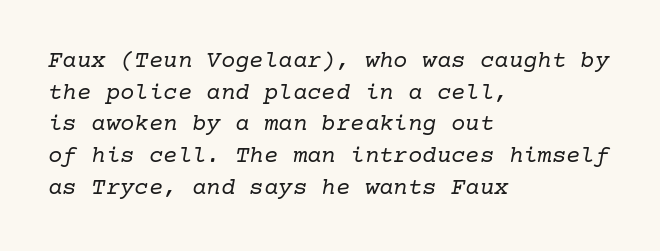
Q: Is the text bold? A: No.
Q: Is the text italic (slanted)? A: Yes, it leans right by about 10 degrees.
Q: Is the text underlined? A: No.
Q: How is the paragraph aligned? A: Left-aligned.
Q: Is the spacing between letters normal or unusually wide? A: Normal.
Q: Is the spacing between lines tight, normal or loose? A: Normal.
